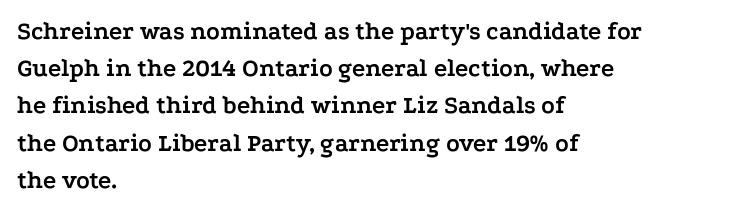
The image shows 25 px bold type, upright; set left-aligned, normal line spacing (1.49x), normal letter spacing, not underlined.
